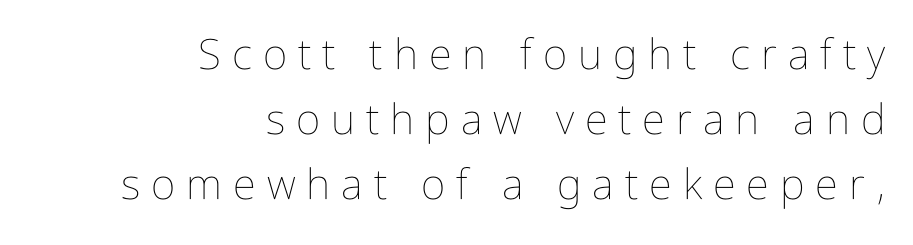
Every stem runs plumb, perpendicular to the baseline. Beneath every word, the page is bare. These lines are rendered in a variable-pitch font. Layout note: lines flush right. This reads as an unemphasized weight, regular at the heaviest.
